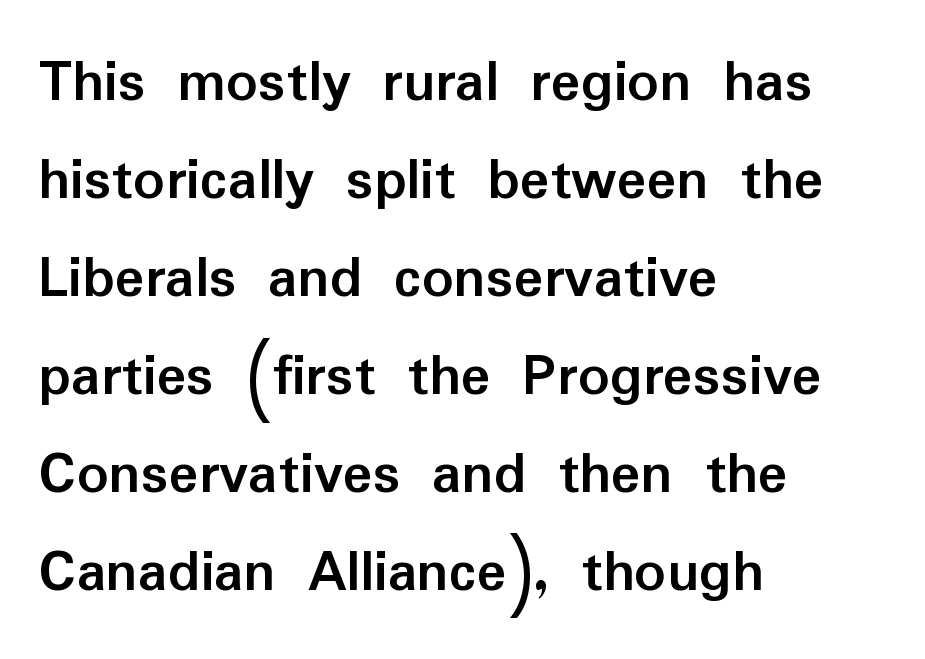
The specimen reads as upright at a glance. The rendering uses natural spacing where letterforms have individual widths. Caption: standard tracking, unaltered. Any mark beneath the type? The region is blank.
